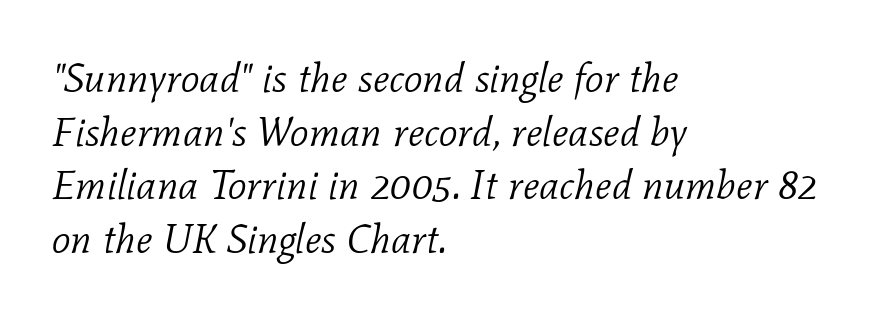
Is this a sans? No — the strokes have serifs. Line spacing here is normal. Plain, unruled lines of type. Bold? No — there's no thickening of the strokes.
